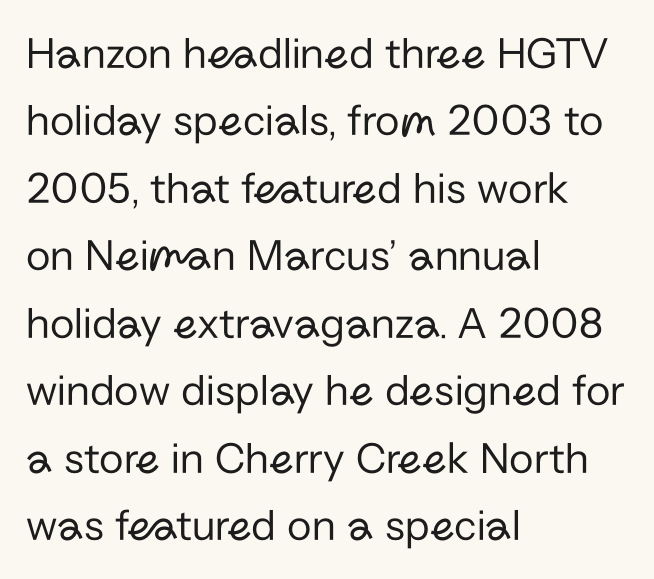
Descenders hang freely into open space. Caption: standard tracking, unaltered. Rows of type keep a routine distance in the vertical direction. Here the designer chose a conventional face with non-uniform glyph widths. This sample uses an upright cut, with every glyph sitting square on the baseline. Serif or sans? Sans — the stroke terminals are bare.
